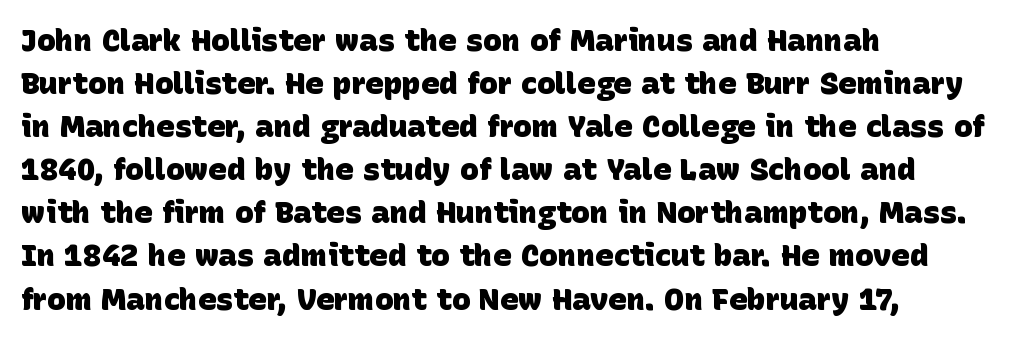
The image shows 31 px heavy sans-serif type; set left-aligned, normal line spacing (1.39x), normal letter spacing, not underlined; low stroke contrast and a large x-height.
